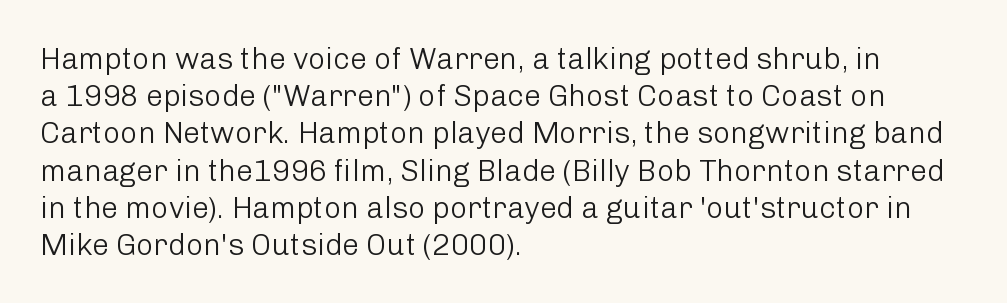
Each line starts at the same left margin while the right side varies. These lines keep a tight, regular rhythm from letter to letter. Note the varied advance widths — an 'i' is clearly narrower than an 'm'. The typesetting does not lean heavy: it is not bold. Rule under the text: the space is simply empty. Letterform terminals end flat and unadorned throughout the passage.
